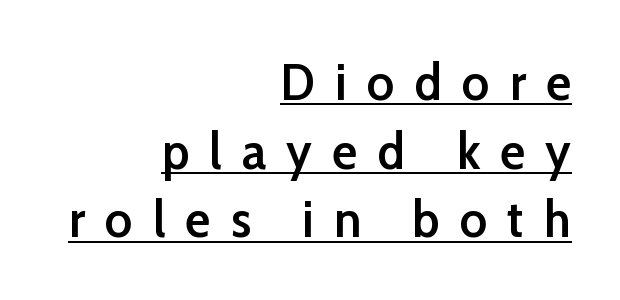
The string is rendered with underlining switched on. Spacing verdict: proportional, widths tailored to each character. The characters display no serif detailing; their extremities are plain. Reading down the block, your eye finds every line finishing at a fixed right position.
